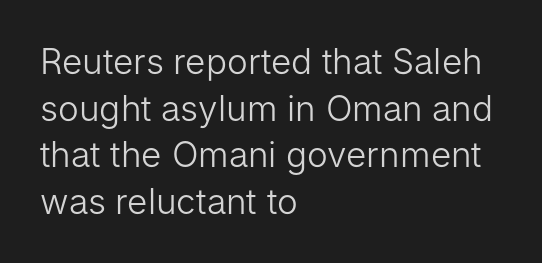
Q: Is the text bold? A: No.
Q: Is the text italic (slanted)? A: No, it is upright.
Q: Is the typeface a serif or a sans-serif typeface? A: Sans-serif.
Q: Is the text underlined? A: No.
Q: How is the paragraph aligned? A: Left-aligned.
Q: Is the spacing between letters normal or unusually wide? A: Normal.
Q: Is the spacing between lines tight, normal or loose? A: Normal.
Q: Width (condensed, normal, or wide)? A: Normal.
Q: Stroke contrast? A: Low.
Q: x-height? A: Medium.
Q: Monospaced? A: No.
